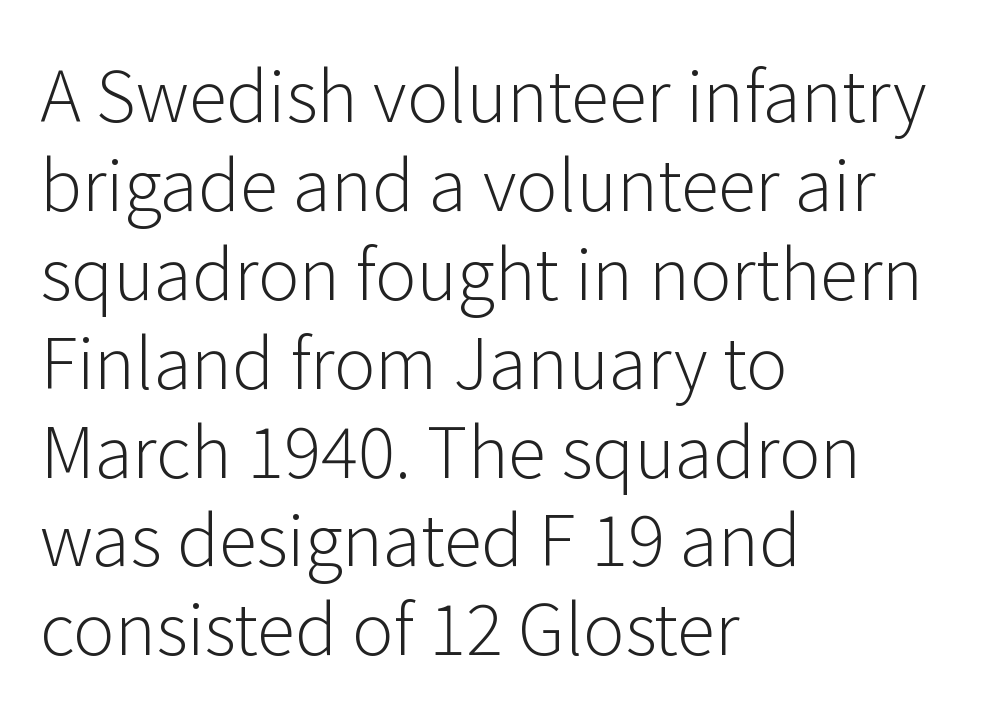
The image shows 70 px light sans-serif type, upright; set left-aligned, normal line spacing (1.27x), normal letter spacing, not underlined; low stroke contrast and a medium x-height.
